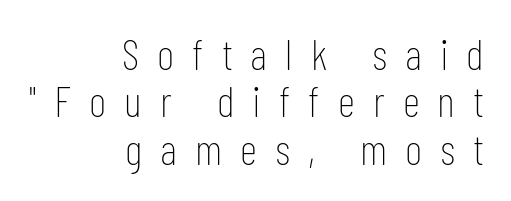
{"serif": "no", "italic": "no", "bold": "no", "weight": "thin", "width": "condensed", "stroke_contrast": "low", "x_height": "medium", "monospaced": "no", "underline": "no", "align": "right", "line_spacing": "tight", "line_spacing_ratio": 1.1, "letter_spacing": "wide", "letter_spacing_em": 0.42, "glyph_px": 43}
